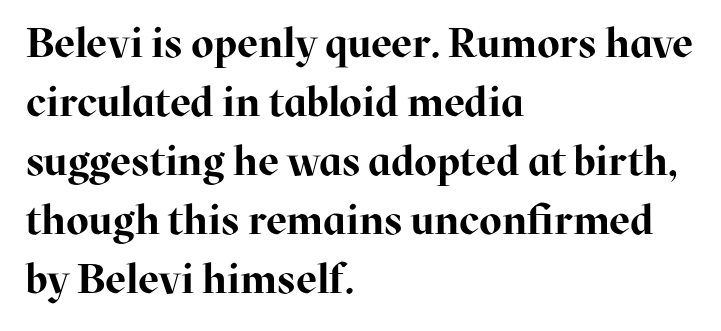
{"serif": "yes", "italic": "no", "bold": "yes", "weight": "bold", "width": "normal", "stroke_contrast": "high", "x_height": "medium", "monospaced": "no", "underline": "no", "align": "left", "line_spacing": "normal", "line_spacing_ratio": 1.44, "letter_spacing": "normal", "letter_spacing_em": 0.0, "glyph_px": 41}
